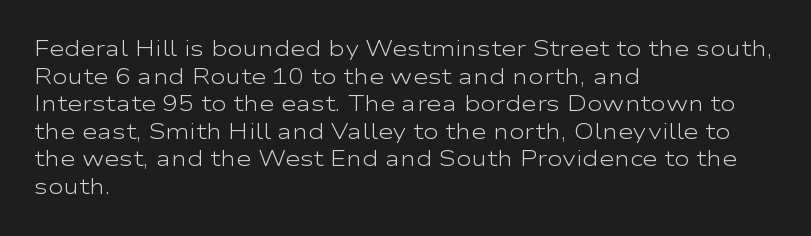
{"italic": "no", "bold": "no", "underline": "no", "align": "left", "line_spacing": "normal", "line_spacing_ratio": 1.31, "letter_spacing": "normal", "letter_spacing_em": 0.0, "glyph_px": 21}
